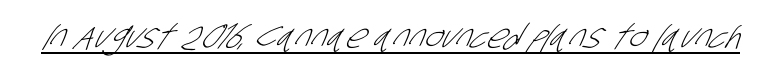
Each letter's strokes conclude bluntly, with no projecting serifs. Characters follow at the spacing the type designer built in. Heft: none added — not bold. Has an underline been added? It has. The face used here is proportionally spaced, like ordinary book or web type.
